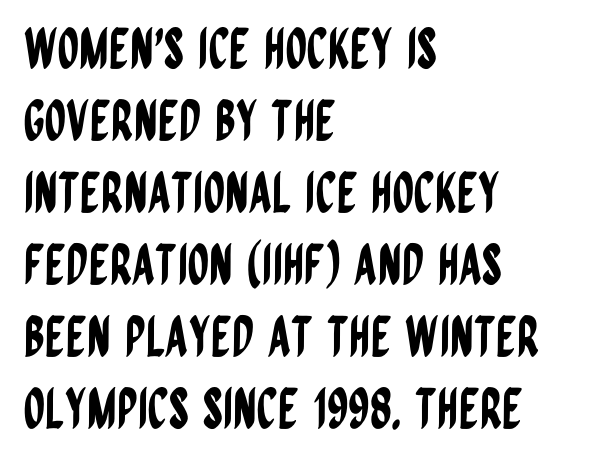
{"serif": "no", "italic": "no", "width": "condensed", "stroke_contrast": "low", "x_height": "large", "monospaced": "no", "underline": "no", "align": "left", "line_spacing": "normal", "line_spacing_ratio": 1.31, "letter_spacing": "normal", "letter_spacing_em": 0.0, "glyph_px": 55}
